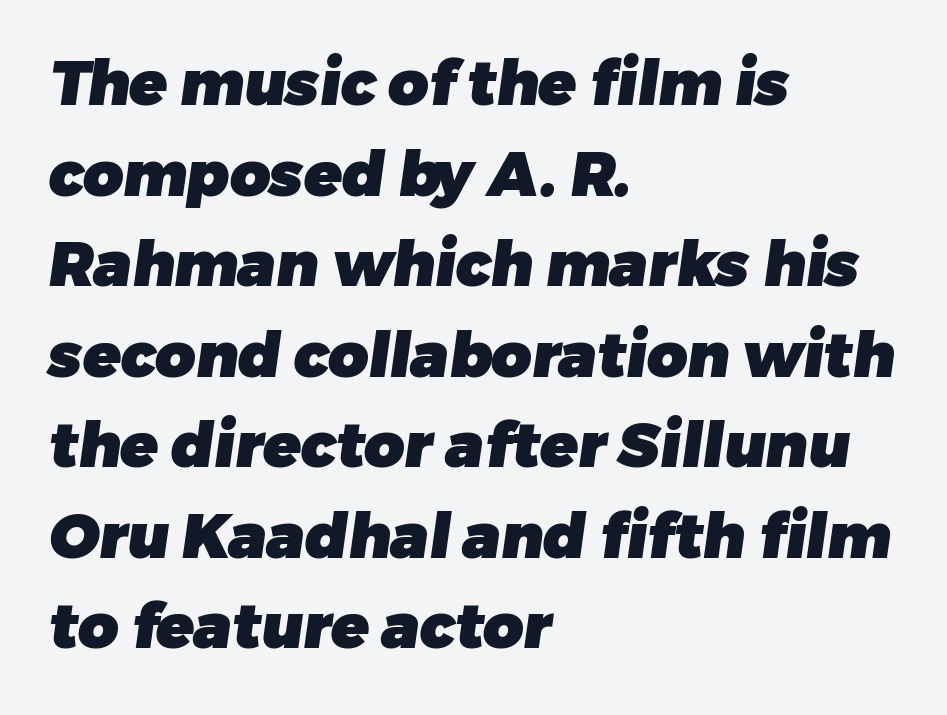
Nope, no serifs anywhere on these letters. Caption: standard tracking, unaltered. The strokes are fattened all the way to bold. A student would call this left alignment; a typographer would say flush left, rag right. The passage shown stacks its lines at a standard gap.
